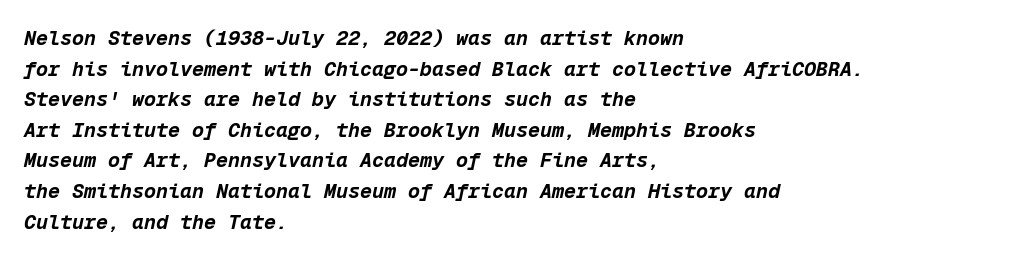
Q: Is the text bold? A: Yes.
Q: Is the text italic (slanted)? A: Yes, it leans right by about 12 degrees.
Q: Is the text underlined? A: No.
Q: How is the paragraph aligned? A: Left-aligned.
Q: Is the spacing between letters normal or unusually wide? A: Normal.
Q: Is the spacing between lines tight, normal or loose? A: Normal.
